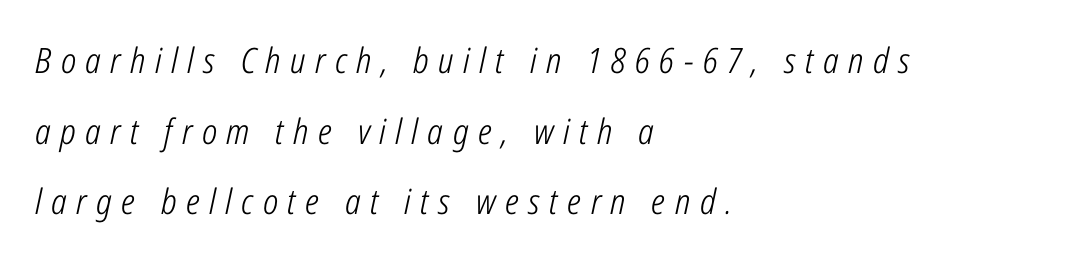
Horizontal bands of white between lines are thick stripes. Summary of weight: not heavy and not bold. In terms of posture, this sample is oblique. Beneath every word, the page is bare.
